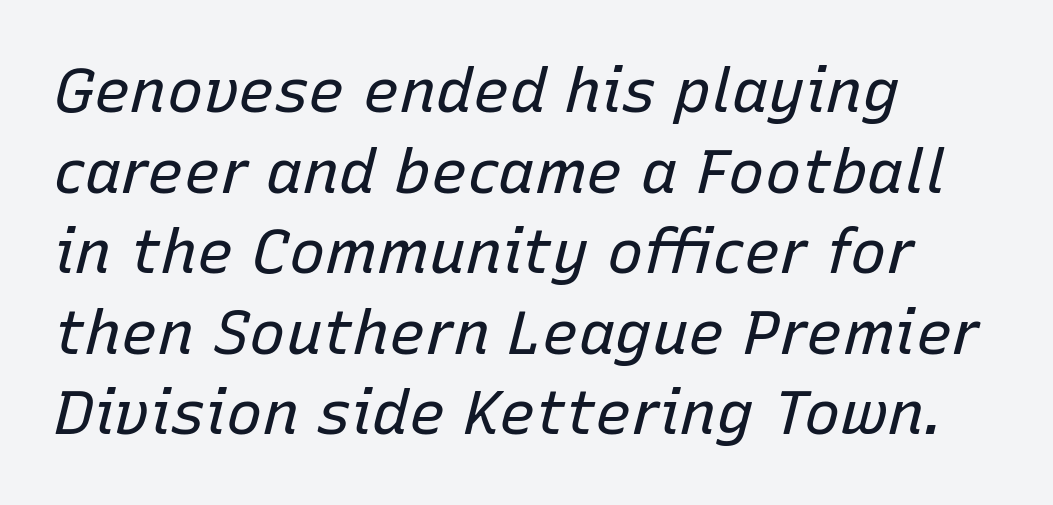
The image shows 61 px regular-weight type, italic (leaning right); set left-aligned, normal line spacing (1.32x), normal letter spacing, not underlined; low stroke contrast and a medium x-height.
